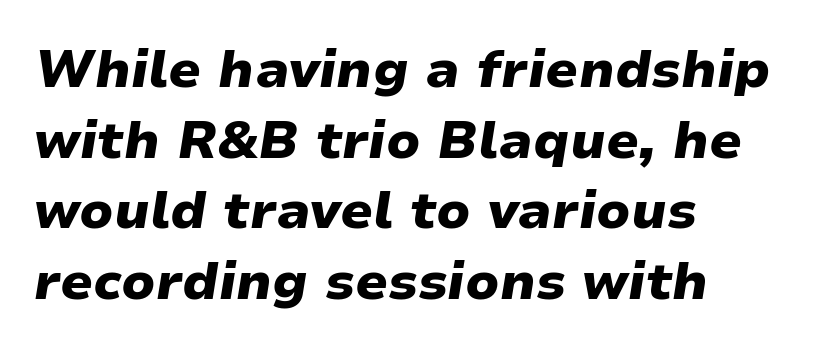
{"italic": "yes", "lean": "right", "slant_degrees": 9, "bold": "yes", "weight": "heavy", "width": "wide", "stroke_contrast": "low", "x_height": "medium", "monospaced": "no", "underline": "no", "align": "left", "line_spacing": "normal", "line_spacing_ratio": 1.36, "letter_spacing": "normal", "letter_spacing_em": 0.0, "glyph_px": 52}
